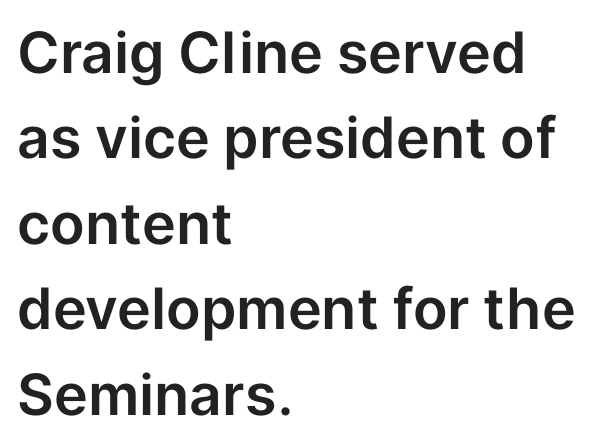
{"serif": "no", "italic": "no", "width": "normal", "stroke_contrast": "low", "x_height": "medium", "monospaced": "no", "underline": "no", "align": "left", "line_spacing": "normal", "line_spacing_ratio": 1.5, "letter_spacing": "normal", "letter_spacing_em": 0.0, "glyph_px": 57}
